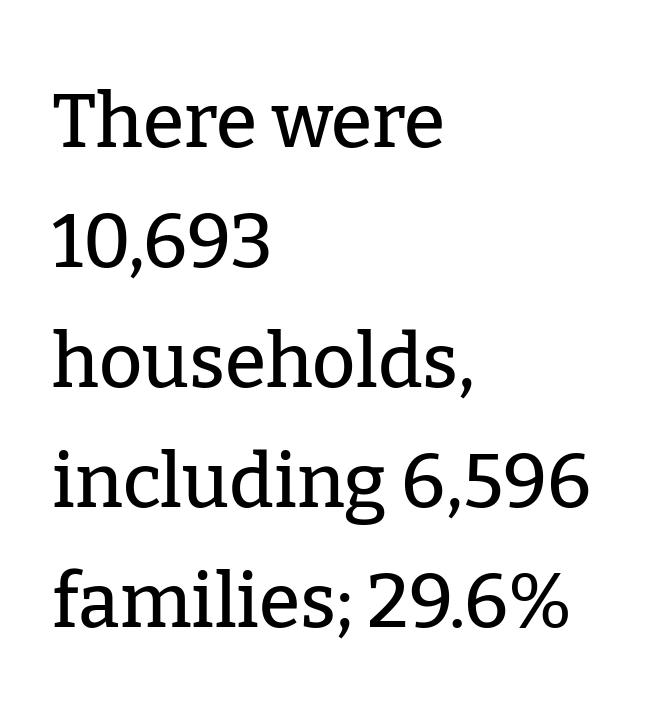
Little horizontal feet cap the strokes, marking this as serif type. The vertical gap from one line to the next is medium. Descender tails drop into unmarked territory. The passage is arranged the way most books set body copy — flush left. Is there any slant? The stems are plumb.
